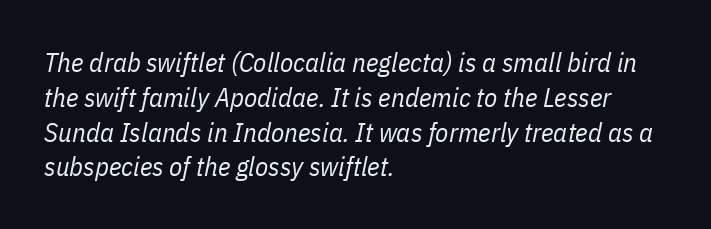
The image shows 27 px text type, italic (leaning right); set left-aligned, normal line spacing (1.29x), normal letter spacing, not underlined.
